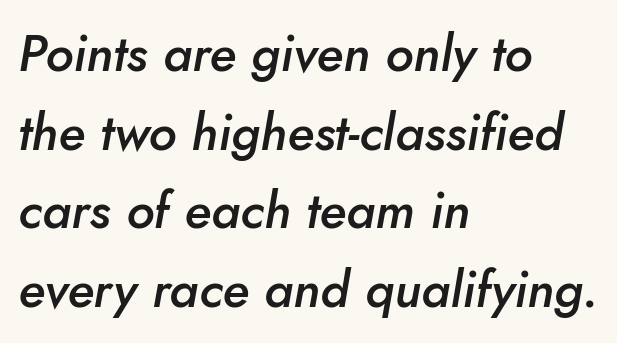
Posture: slanted. The typesetting leans somewhat heavy: a semibold. Casual observation: everything's shoved over to the left. These lines sit exactly where default settings would place them.
